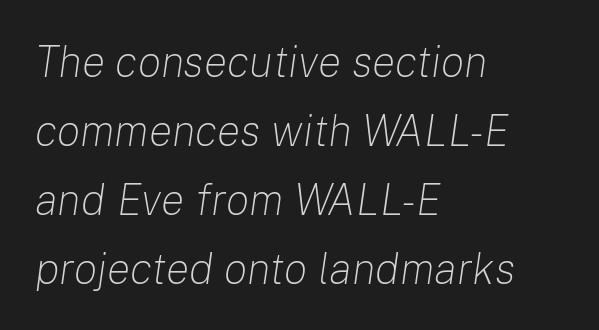
The image shows 44 px light type, italic (leaning right); set left-aligned, normal line spacing (1.57x), normal letter spacing, not underlined; low stroke contrast and a medium x-height.
